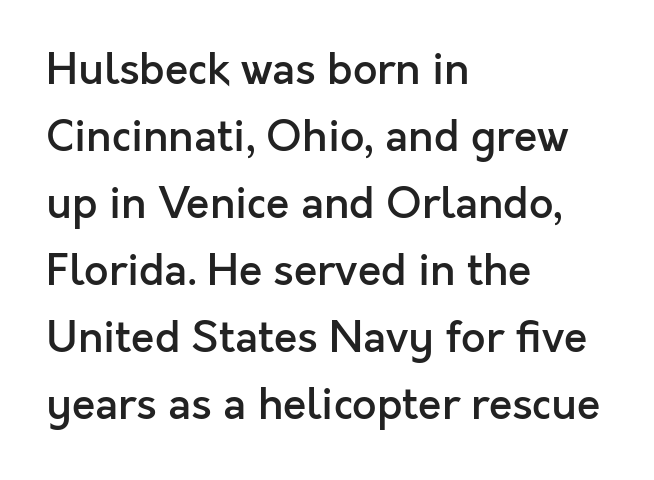
{"serif": "no", "italic": "no", "bold": "semi", "weight": "semibold", "width": "normal", "x_height": "medium", "monospaced": "no", "underline": "no", "align": "left", "line_spacing": "normal", "line_spacing_ratio": 1.56, "letter_spacing": "normal", "letter_spacing_em": 0.0, "glyph_px": 43}
